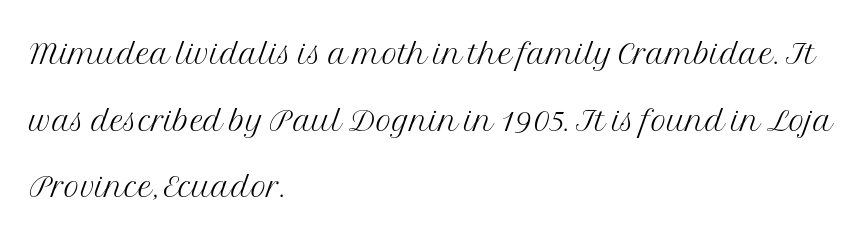
{"serif": "yes", "bold": "no", "weight": "light", "width": "normal", "stroke_contrast": "medium", "x_height": "medium", "monospaced": "no", "underline": "no", "align": "left", "line_spacing": "normal", "line_spacing_ratio": 1.55, "letter_spacing": "normal", "letter_spacing_em": 0.0, "glyph_px": 43}
